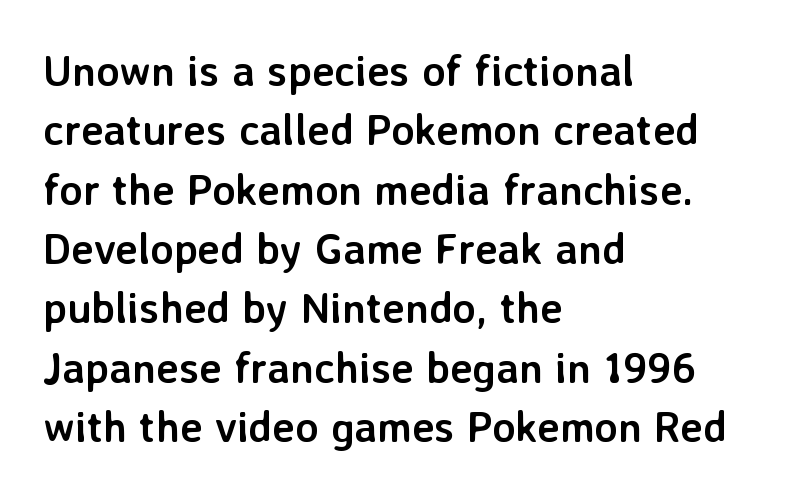
{"serif": "no", "italic": "no", "bold": "yes", "weight": "semibold", "width": "normal", "stroke_contrast": "low", "x_height": "medium", "monospaced": "no", "underline": "no", "align": "left", "line_spacing": "normal", "line_spacing_ratio": 1.38, "letter_spacing": "normal", "letter_spacing_em": 0.0, "glyph_px": 43}
